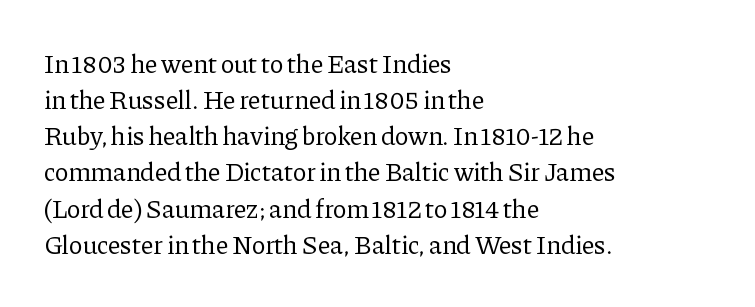
{"italic": "no", "bold": "no", "underline": "no", "align": "left", "line_spacing": "normal", "line_spacing_ratio": 1.39, "letter_spacing": "normal", "letter_spacing_em": 0.0, "glyph_px": 26}
